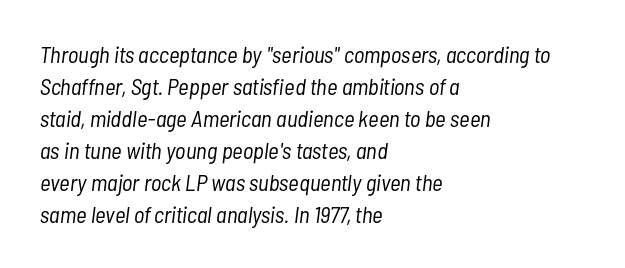
{"italic": "yes", "lean": "right", "slant_degrees": 7, "bold": "no", "underline": "no", "align": "left", "line_spacing": "normal", "line_spacing_ratio": 1.39, "letter_spacing": "normal", "letter_spacing_em": 0.0, "glyph_px": 23}
